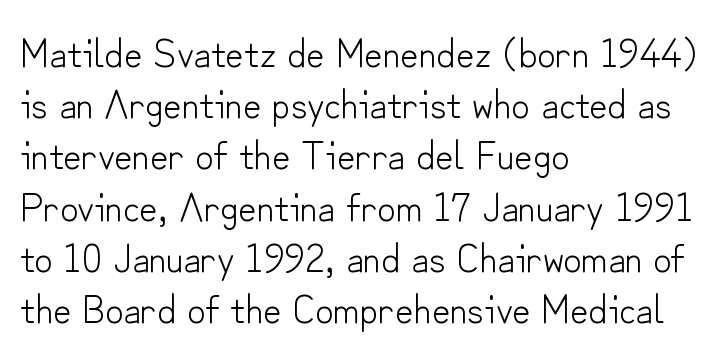
Here the designer chose a conventional face with non-uniform glyph widths. If you drew a line through each stem, it would be perfectly vertical. Plain, unruled lines of type. Notice how the passage keeps a crisp vertical edge on the left only. The weight tops out at a normal text grade.
